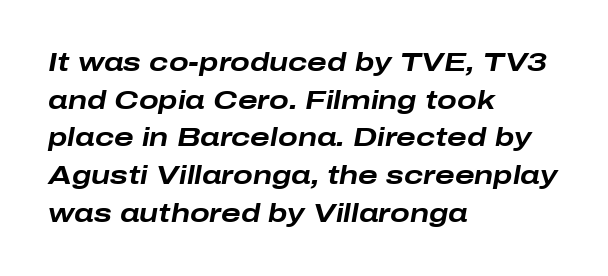
The image shows 26 px bold type, italic (leaning right); set left-aligned, normal line spacing (1.45x), normal letter spacing, not underlined.
